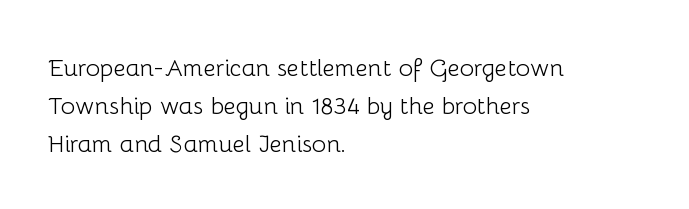
Q: Is the text bold? A: No.
Q: Is the text italic (slanted)? A: No, it is upright.
Q: Is the text underlined? A: No.
Q: How is the paragraph aligned? A: Left-aligned.
Q: Is the spacing between letters normal or unusually wide? A: Normal.
Q: Is the spacing between lines tight, normal or loose? A: Normal.
